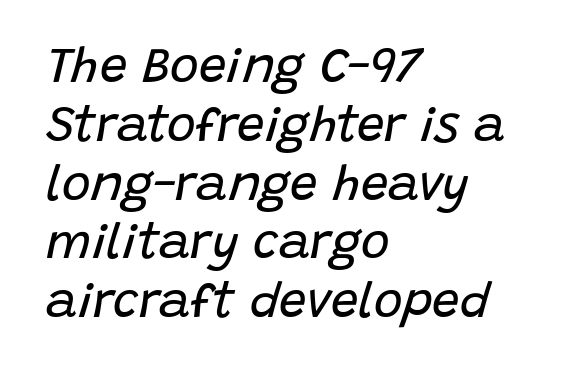
The image shows 49 px regular-weight type, italic (leaning right); set left-aligned, line spacing 1.2x, normal letter spacing, not underlined; low stroke contrast and a large x-height.
